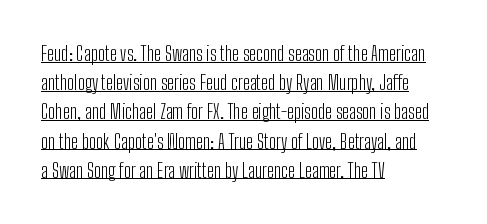
This rendering uses left alignment, leaving the right contour irregular. Nothing unusual about the tracking: characters are spaced as the font intends. A baseline rule has been typeset under these characters. The typography opts for an upright posture over an oblique one.
